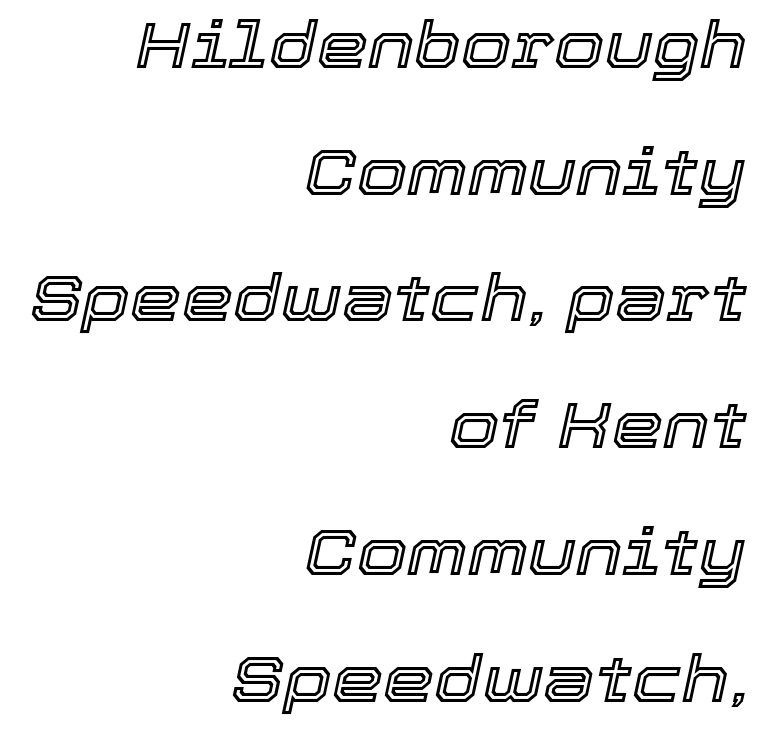
The image shows 65 px text type, italic (leaning right); set right-aligned, loose line spacing (1.95x), normal letter spacing, not underlined; a medium x-height.
